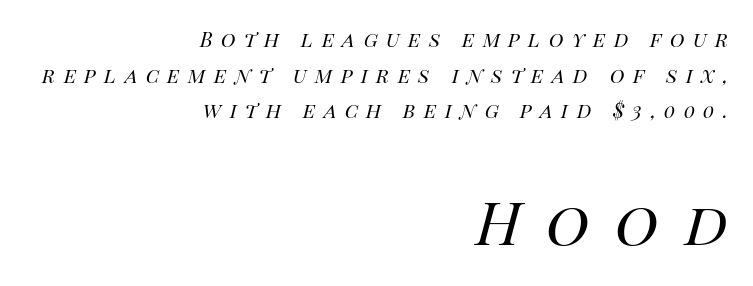
The image shows 60 px regular-weight type, italic (leaning right); set right-aligned, line spacing 1.78x, unusually wide letter spacing (+0.42 em), not underlined; the second (bottom) block is 3.0x larger; high stroke contrast and a large x-height.
